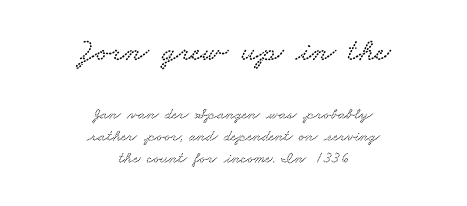
The image shows 32 px wide serif type; set centered, normal line spacing (1.36x), normal letter spacing, not underlined; the first (top) block is 2.0x larger; low stroke contrast and a small x-height.
